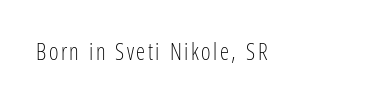
{"italic": "no", "bold": "no", "underline": "no", "glyph_px": 23}
